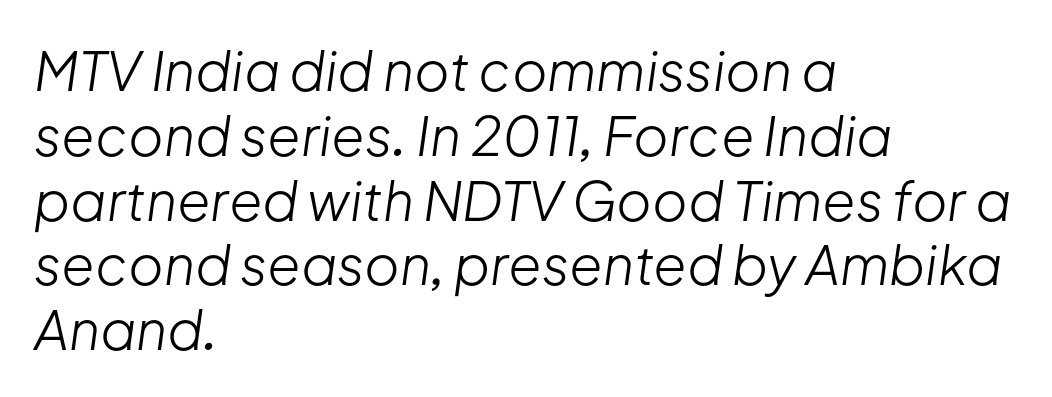
Standard letterfit; no display-style spreading of the glyphs. Horizontal alignment here is leftward, the default for most running prose. The letters advance in unequal steps, a hallmark of proportional type. The font is comparable to plain body text, perhaps lighter.
